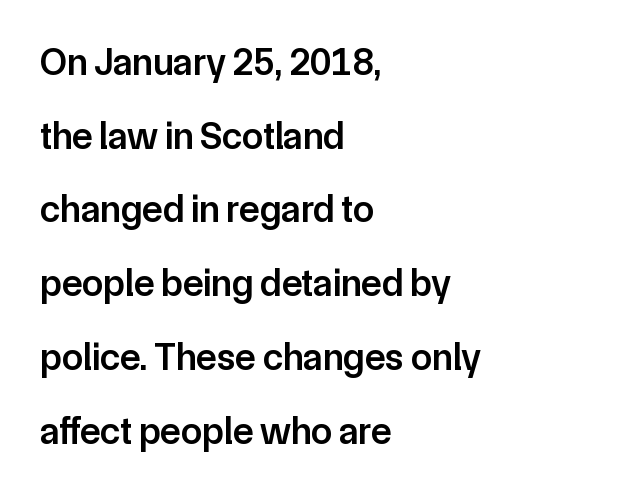
The image shows 38 px semibold sans-serif type, upright; set left-aligned, loose line spacing (1.94x), normal letter spacing, not underlined; low stroke contrast and a medium x-height.
